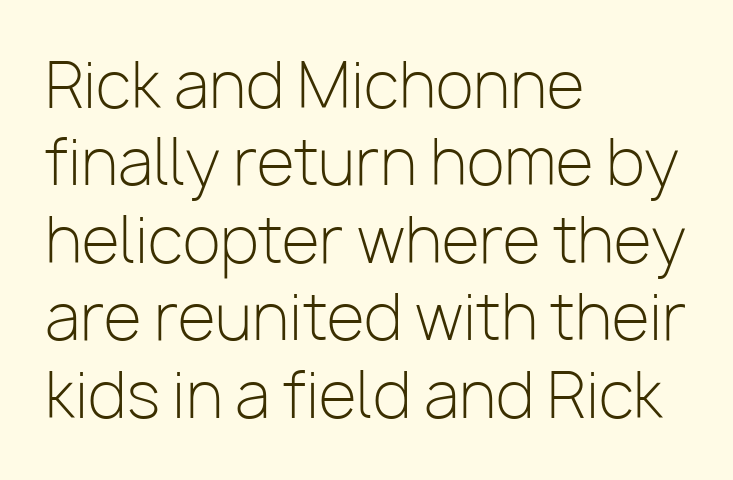
The image shows 62 px light sans-serif type, upright; set left-aligned, normal line spacing (1.25x), normal letter spacing, not underlined; low stroke contrast and a medium x-height.
